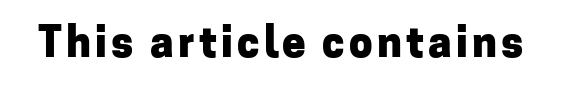
{"serif": "no", "italic": "no", "bold": "yes", "weight": "heavy", "width": "normal", "stroke_contrast": "low", "x_height": "medium", "monospaced": "no", "underline": "no", "glyph_px": 42}
